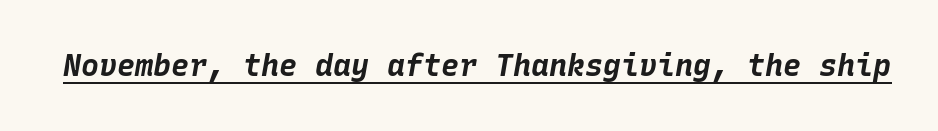
The image shows 30 px bold type, italic (leaning right), monospaced; set normal letter spacing, underlined; low stroke contrast and a large x-height.
